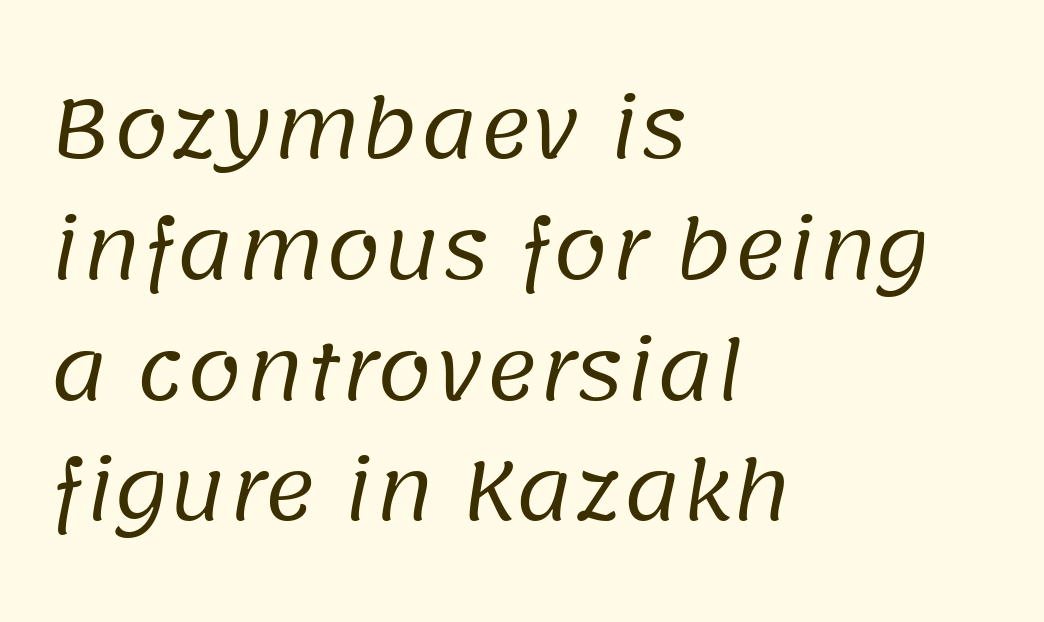
The gaps between neighbouring characters are ordinary and unremarkable. Glance below the letters and you will spot only blank space. Line beginnings align vertically; line endings do not. Weight: in the light-to-regular range.
